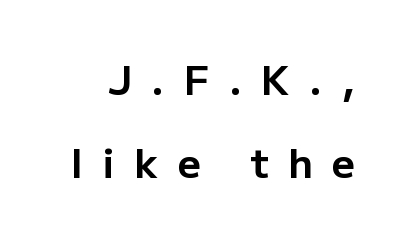
{"serif": "no", "italic": "no", "bold": "yes", "weight": "bold", "width": "normal", "stroke_contrast": "low", "x_height": "medium", "monospaced": "no", "underline": "no", "line_spacing": "loose", "line_spacing_ratio": 2.08, "letter_spacing": "wide", "letter_spacing_em": 0.48, "glyph_px": 40}
